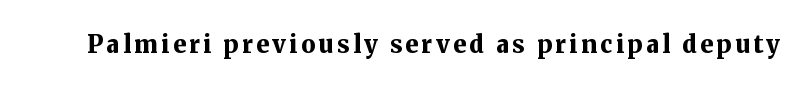
I'd describe the lettering as bold — thick and assertive. Quick note: underline off. It's the straight-up-and-down kind of type.
